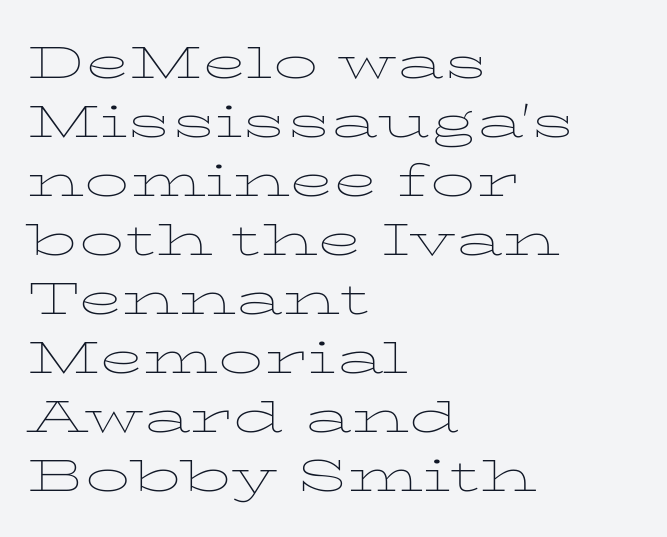
The image shows 45 px thin, wide serif type, upright; set left-aligned, normal line spacing (1.31x), normal letter spacing, not underlined; low stroke contrast and a medium x-height.
